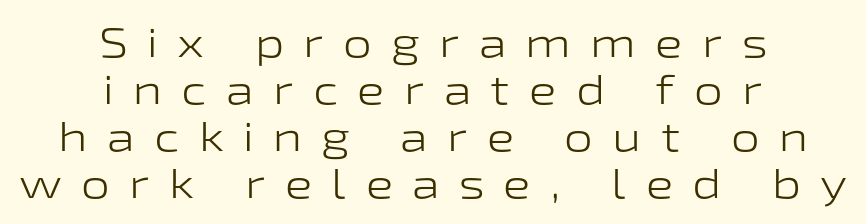
The image shows 41 px light, wide sans-serif type, upright; set centered, tight line spacing (1.15x), unusually wide letter spacing (+0.47 em), not underlined; low stroke contrast and a medium x-height.
